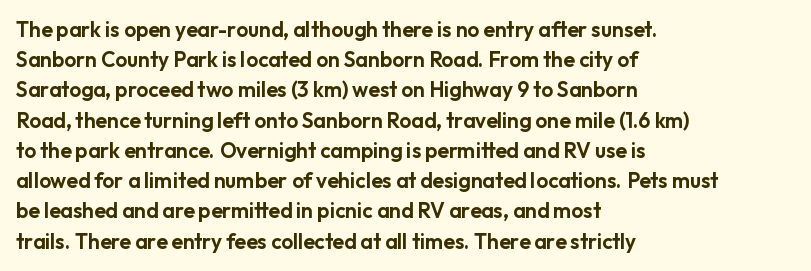
Q: Is the text italic (slanted)? A: No, it is upright.
Q: Is the text underlined? A: No.
Q: How is the paragraph aligned? A: Left-aligned.
Q: Is the spacing between letters normal or unusually wide? A: Normal.
Q: Is the spacing between lines tight, normal or loose? A: Normal.
